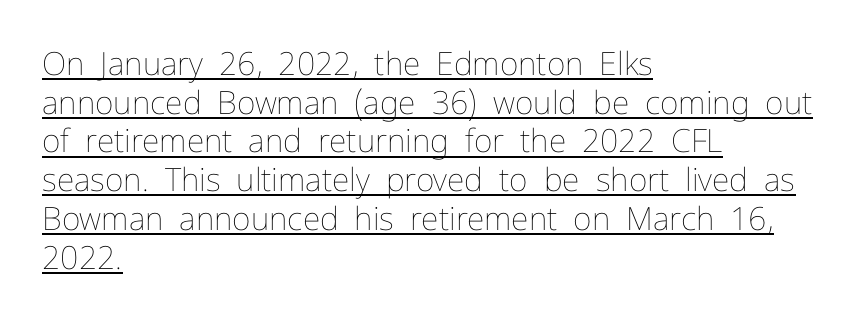
{"italic": "no", "bold": "no", "weight": "thin", "width": "normal", "stroke_contrast": "low", "x_height": "medium", "monospaced": "no", "underline": "yes", "align": "left", "line_spacing_ratio": 1.21, "letter_spacing": "normal", "letter_spacing_em": 0.0, "glyph_px": 32}
